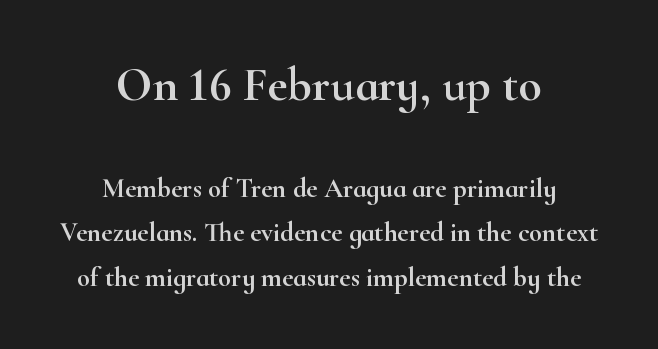
{"serif": "yes", "italic": "no", "width": "wide", "stroke_contrast": "high", "x_height": "small", "monospaced": "no", "underline": "no", "align": "center", "line_spacing": "normal", "line_spacing_ratio": 1.64, "letter_spacing": "normal", "letter_spacing_em": 0.0, "larger_block": "first", "size_ratio": 1.78, "glyph_px": 48}
